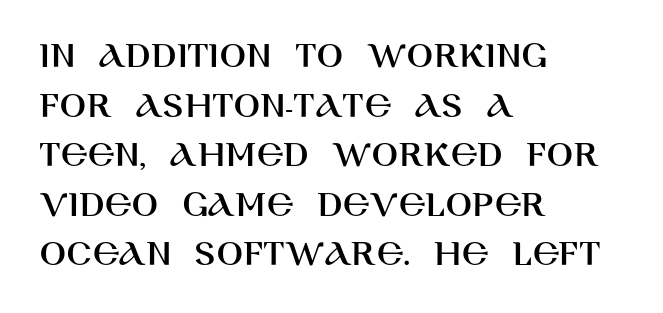
The image shows 39 px sans-serif type, upright; set left-aligned, normal line spacing (1.27x), normal letter spacing, not underlined; high stroke contrast and a large x-height.
